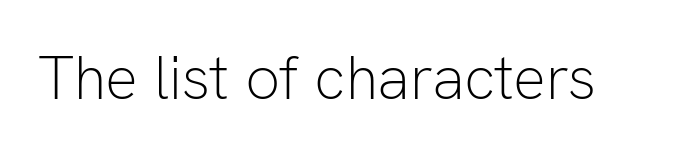
A quiet, ordinary-to-light weight characterises the typeface. The letters stand straight up with perfectly vertical stems. A sans-serif font was chosen for this passage. The area under the type is left untouched. The letters advance in unequal steps, a hallmark of proportional type.
